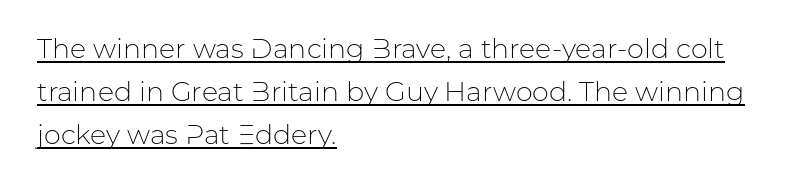
{"italic": "no", "bold": "no", "underline": "yes", "align": "left", "line_spacing": "normal", "line_spacing_ratio": 1.59, "letter_spacing": "normal", "letter_spacing_em": 0.0, "glyph_px": 27}
